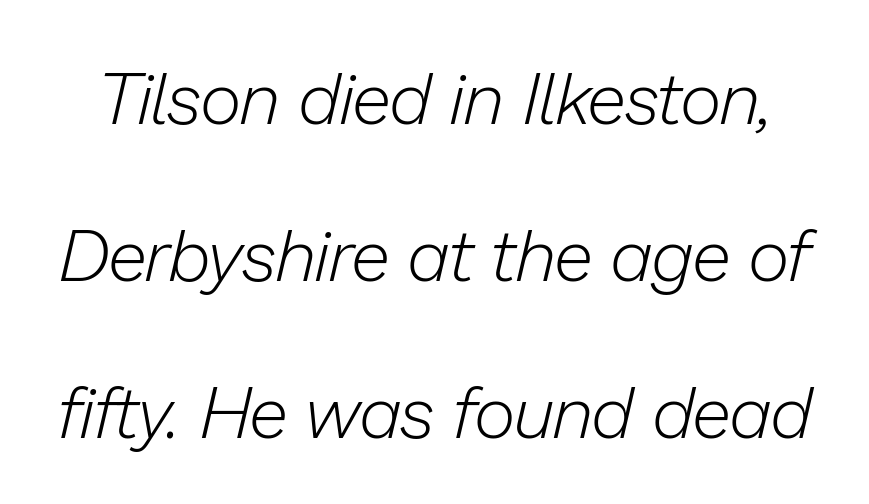
The image shows 72 px light type, italic (leaning right); set loose line spacing (2.18x), normal letter spacing, not underlined; low stroke contrast and a medium x-height.
